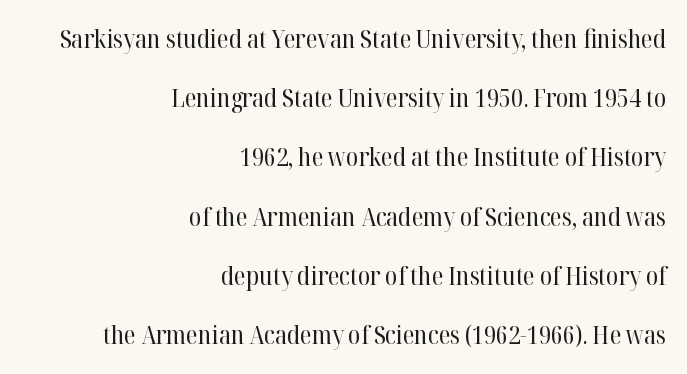
The image shows 25 px text type, upright; set right-aligned, loose line spacing (2.37x), normal letter spacing, not underlined.
